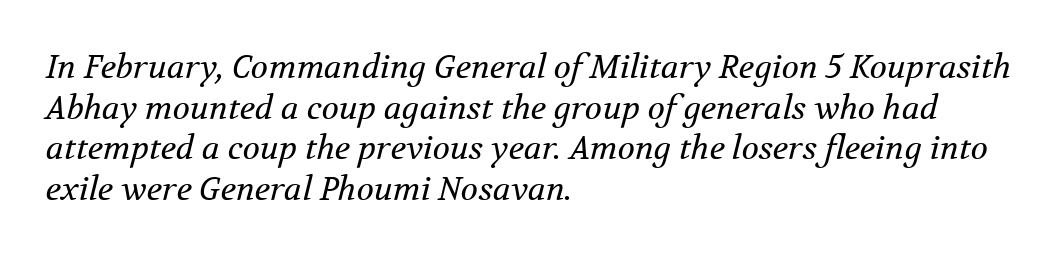
Q: Is the text bold? A: No.
Q: Is the text italic (slanted)? A: Yes, it leans right by about 12 degrees.
Q: Is the typeface a serif or a sans-serif typeface? A: Serif.
Q: Is the text underlined? A: No.
Q: How is the paragraph aligned? A: Left-aligned.
Q: Is the spacing between letters normal or unusually wide? A: Normal.
Q: Is the spacing between lines tight, normal or loose? A: Normal.
Q: Width (condensed, normal, or wide)? A: Normal.
Q: Stroke contrast? A: Medium.
Q: x-height? A: Medium.
Q: Monospaced? A: No.
